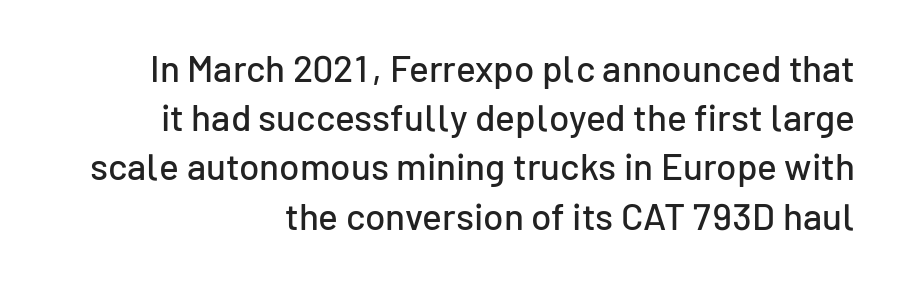
Honestly, the letter spacing is just normal — you wouldn't notice it. The lines in this sample share a right terminus and differ only in where they begin. Typographically, this falls in the sans-serif category. Spacing verdict: proportional, widths tailored to each character. Leading matches the norm, producing a regular column. The string is rendered with underlining switched off.
